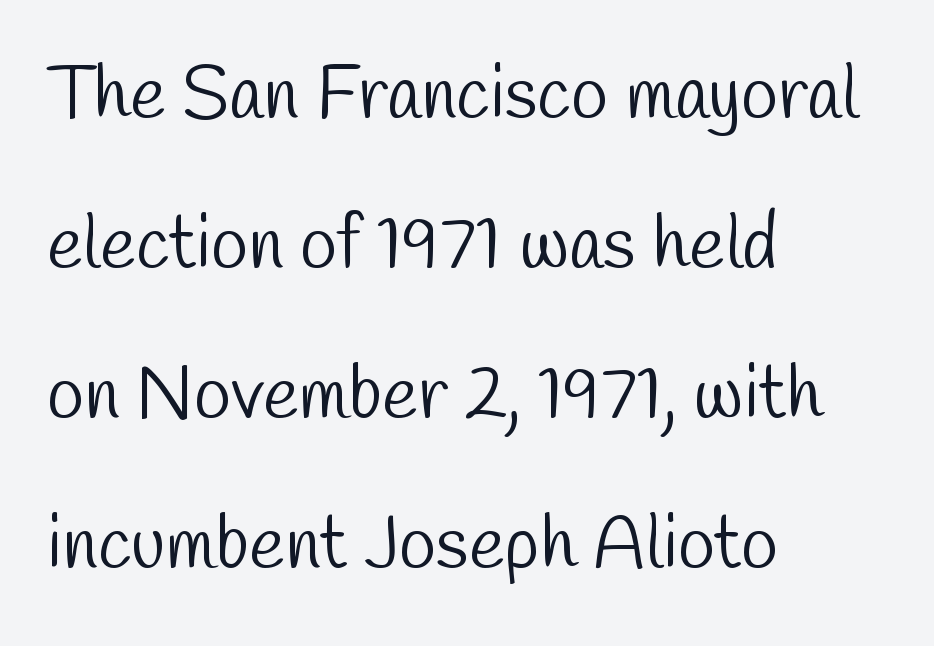
{"serif": "no", "bold": "no", "weight": "light", "width": "condensed", "stroke_contrast": "low", "x_height": "medium", "monospaced": "no", "underline": "no", "align": "left", "line_spacing": "loose", "line_spacing_ratio": 2.0, "letter_spacing": "normal", "letter_spacing_em": 0.0, "glyph_px": 75}
